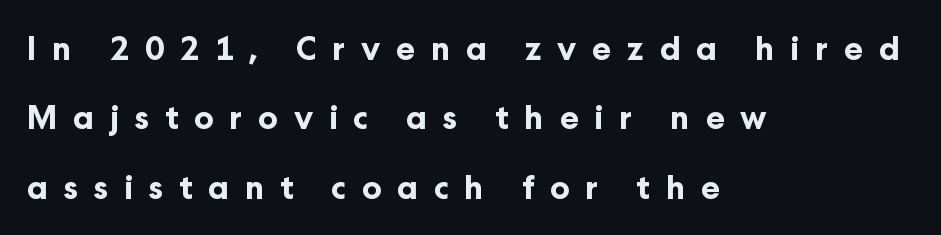
The image shows 32 px bold sans-serif type, upright; set left-aligned, loose line spacing (2.17x), unusually wide letter spacing (+0.49 em), not underlined; low stroke contrast and a medium x-height.
